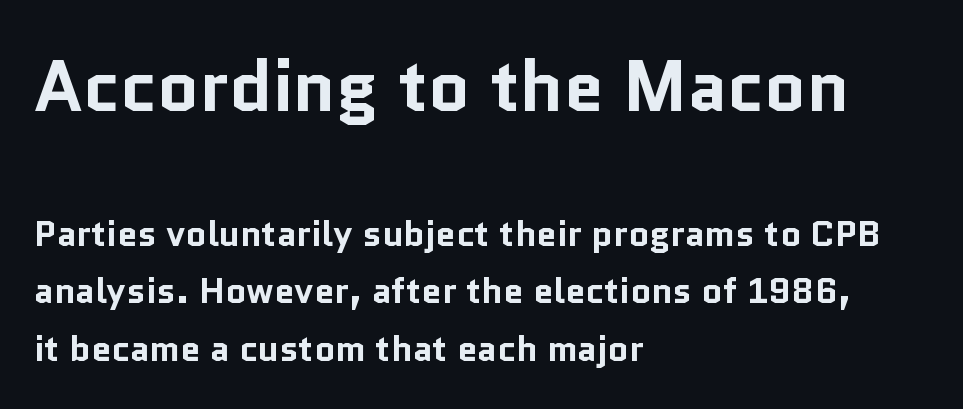
{"serif": "no", "italic": "no", "bold": "yes", "weight": "bold", "width": "normal", "stroke_contrast": "low", "x_height": "medium", "monospaced": "no", "underline": "no", "align": "left", "line_spacing": "normal", "line_spacing_ratio": 1.6, "letter_spacing": "normal", "letter_spacing_em": 0.0, "larger_block": "first", "size_ratio": 2.0, "glyph_px": 72}
